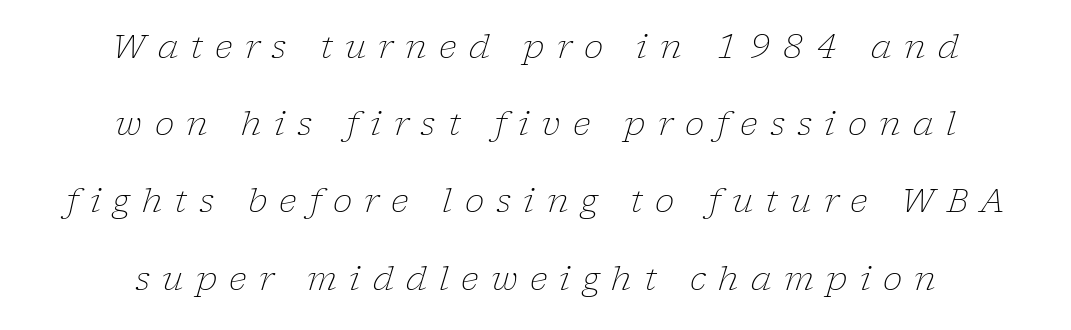
The image shows 33 px light serif type, italic (leaning right); set centered, loose line spacing (2.34x), unusually wide letter spacing (+0.37 em), not underlined; low stroke contrast and a medium x-height.
